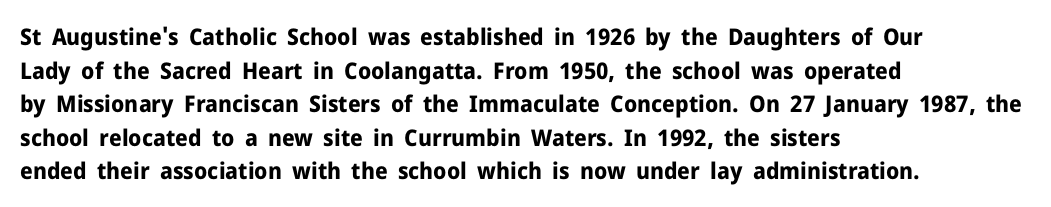
Q: Is the text bold? A: Yes.
Q: Is the text italic (slanted)? A: No, it is upright.
Q: Is the text underlined? A: No.
Q: How is the paragraph aligned? A: Left-aligned.
Q: Is the spacing between letters normal or unusually wide? A: Normal.
Q: Is the spacing between lines tight, normal or loose? A: Normal.
